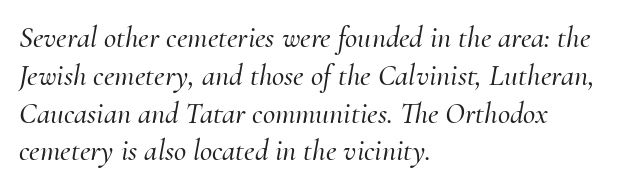
Little horizontal feet cap the strokes, marking this as serif type. It's the slanting kind of type. Reading down the column, the eye jumps a familiar distance to each next line. Short note: letters normally spaced. Letters rest on an invisible, unmarked baseline.
